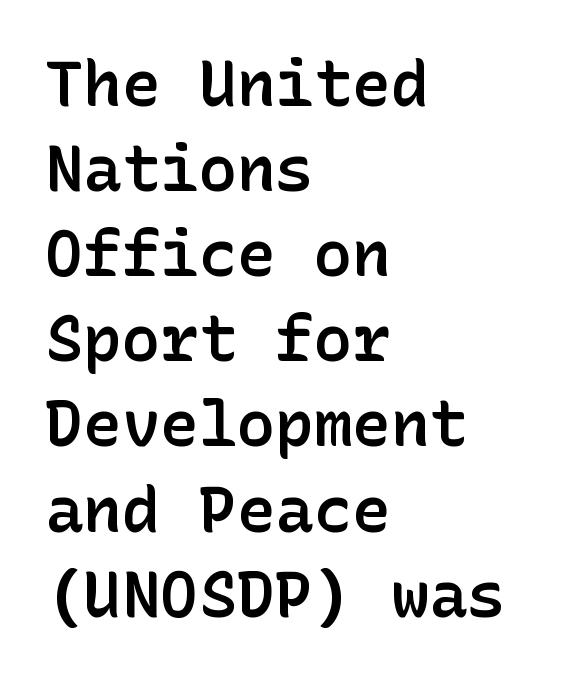
{"serif": "no", "italic": "no", "bold": "semi", "weight": "semibold", "width": "normal", "stroke_contrast": "low", "x_height": "medium", "underline": "no", "align": "left", "line_spacing": "normal", "line_spacing_ratio": 1.33, "letter_spacing": "normal", "letter_spacing_em": 0.0, "glyph_px": 64}
